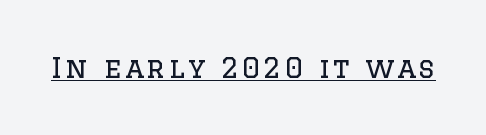
{"serif": "yes", "italic": "no", "bold": "no", "weight": "regular", "width": "normal", "stroke_contrast": "low", "x_height": "large", "monospaced": "no", "underline": "yes", "glyph_px": 28}
